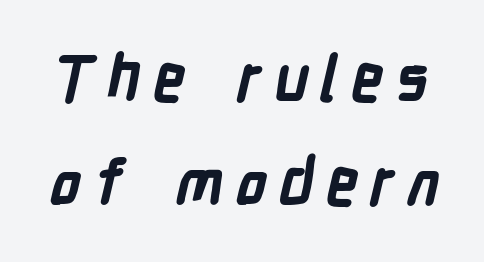
Q: Is the text bold? A: Yes.
Q: Is the typeface a serif or a sans-serif typeface? A: Sans-serif.
Q: Is the text underlined? A: No.
Q: Is the spacing between lines tight, normal or loose? A: Normal.
Q: Width (condensed, normal, or wide)? A: Condensed.
Q: Stroke contrast? A: Low.
Q: x-height? A: Medium.
Q: Monospaced? A: No.
